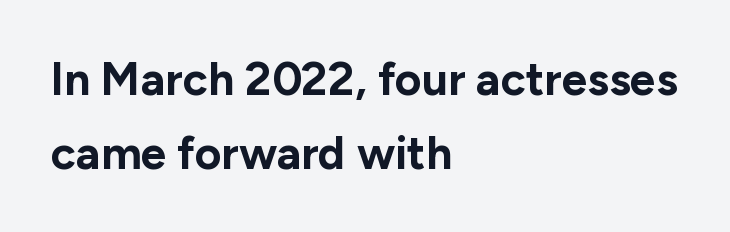
Q: Is the text bold? A: Yes.
Q: Is the text italic (slanted)? A: No, it is upright.
Q: Is the typeface a serif or a sans-serif typeface? A: Sans-serif.
Q: Is the text underlined? A: No.
Q: How is the paragraph aligned? A: Left-aligned.
Q: Is the spacing between letters normal or unusually wide? A: Normal.
Q: Is the spacing between lines tight, normal or loose? A: Normal.
Q: Width (condensed, normal, or wide)? A: Normal.
Q: Stroke contrast? A: Low.
Q: x-height? A: Medium.
Q: Monospaced? A: No.
